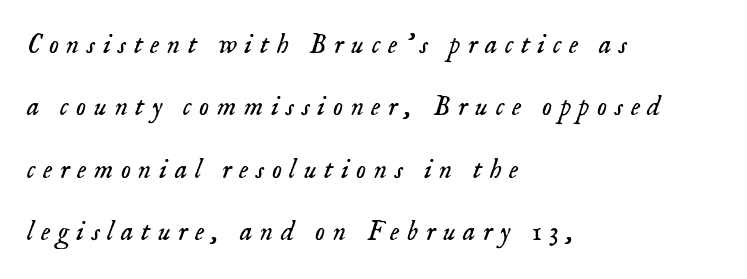
{"serif": "yes", "italic": "yes", "lean": "right", "slant_degrees": 18, "bold": "no", "weight": "light", "width": "normal", "stroke_contrast": "low", "x_height": "small", "monospaced": "no", "underline": "no", "align": "left", "line_spacing": "loose", "line_spacing_ratio": 2.23, "letter_spacing": "wide", "letter_spacing_em": 0.27, "glyph_px": 28}
